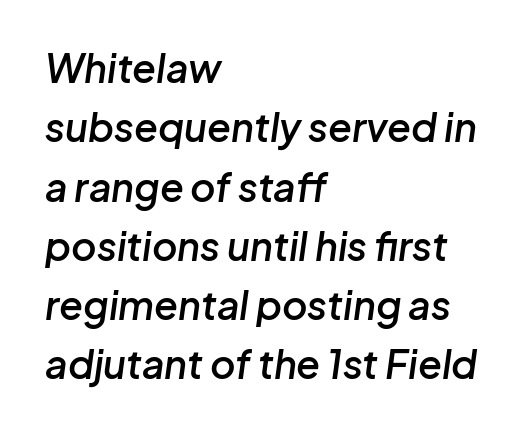
A semibold gives these letters moderate extra thickness, short of bold. The rendering uses natural spacing where letterforms have individual widths. Yep, that's italic — everything's leaning. Descenders are the only things crossing below the line. Compared with typical body copy, the letter spacing here is the same.
